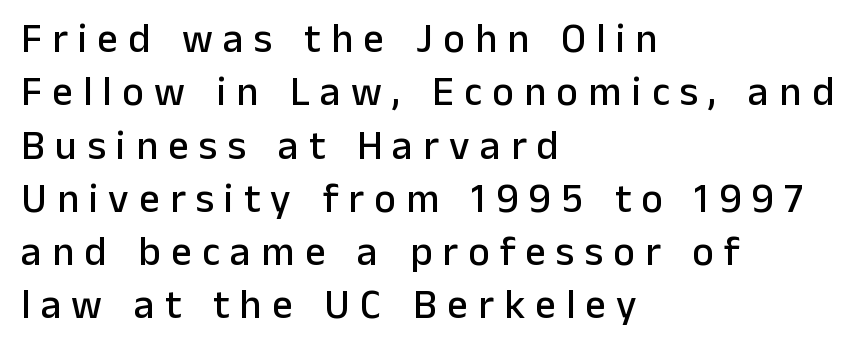
The image shows 41 px sans-serif type, upright; set left-aligned, normal line spacing (1.3x), unusually wide letter spacing (+0.25 em), not underlined; low stroke contrast and a medium x-height.
